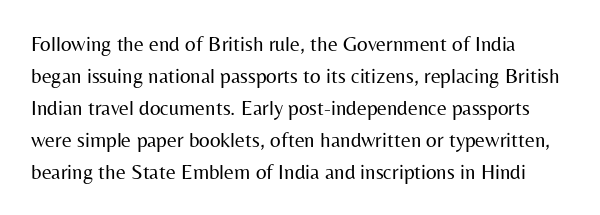
Q: Is the text bold? A: No.
Q: Is the text italic (slanted)? A: No, it is upright.
Q: Is the text underlined? A: No.
Q: Is the spacing between letters normal or unusually wide? A: Normal.
Q: Is the spacing between lines tight, normal or loose? A: Normal.
